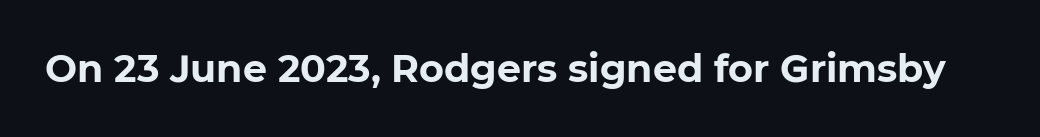
The image shows 38 px bold sans-serif type; set normal letter spacing, not underlined; low stroke contrast and a medium x-height.
